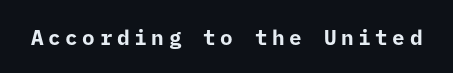
The image shows 21 px bold type, upright; set unusually wide letter spacing (+0.22 em), not underlined.
